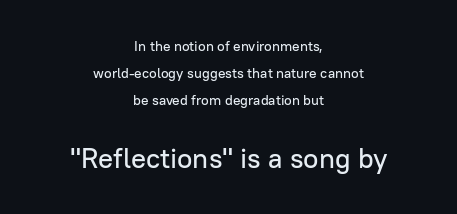
The image shows 28 px sans-serif type, upright; set centered, loose line spacing (1.92x), normal letter spacing, not underlined; the second (bottom) block is 2.0x larger; low stroke contrast and a medium x-height.
